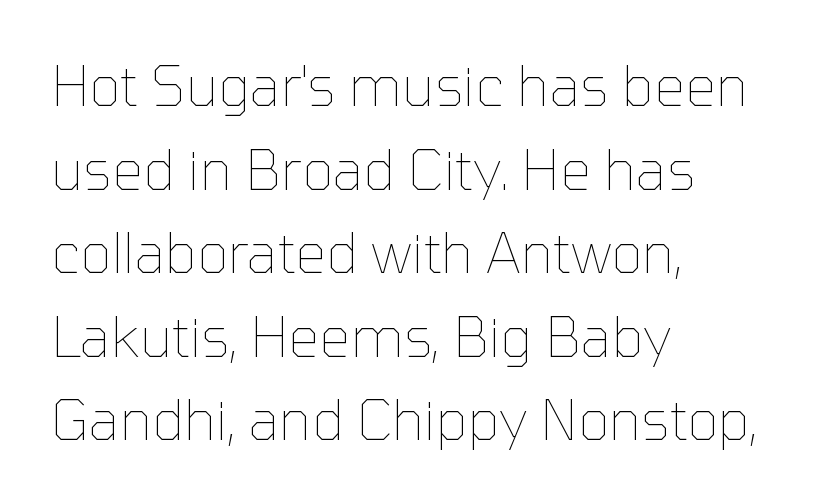
The image shows 55 px thin type, upright; set left-aligned, normal line spacing (1.52x), normal letter spacing, not underlined; low stroke contrast and a medium x-height.
